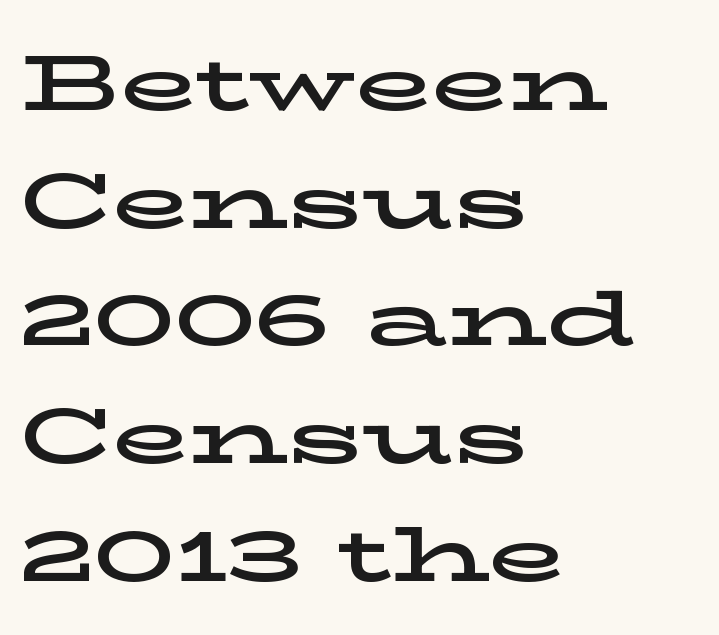
{"serif": "yes", "italic": "no", "width": "wide", "stroke_contrast": "low", "x_height": "medium", "monospaced": "no", "underline": "no", "align": "left", "line_spacing": "normal", "line_spacing_ratio": 1.49, "letter_spacing": "normal", "letter_spacing_em": 0.0, "glyph_px": 79}
